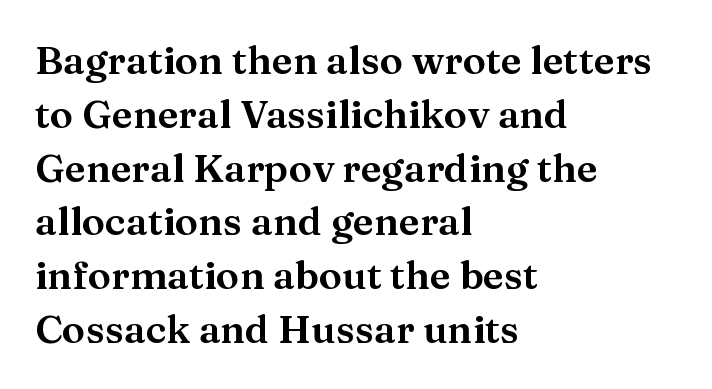
Q: Is the text italic (slanted)? A: No, it is upright.
Q: Is the typeface a serif or a sans-serif typeface? A: Serif.
Q: Is the text underlined? A: No.
Q: How is the paragraph aligned? A: Left-aligned.
Q: Is the spacing between letters normal or unusually wide? A: Normal.
Q: Is the spacing between lines tight, normal or loose? A: Normal.
Q: Width (condensed, normal, or wide)? A: Normal.
Q: Stroke contrast? A: Medium.
Q: x-height? A: Medium.
Q: Monospaced? A: No.
